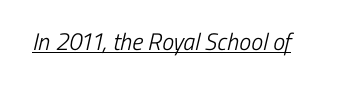
{"bold": "no", "underline": "yes", "letter_spacing": "normal", "letter_spacing_em": 0.0, "glyph_px": 24}
